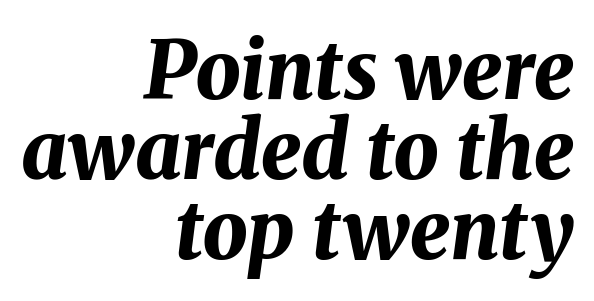
Q: Is the text bold? A: Yes.
Q: Is the text italic (slanted)? A: Yes, it leans right by about 8 degrees.
Q: Is the text underlined? A: No.
Q: How is the paragraph aligned? A: Right-aligned.
Q: Is the spacing between letters normal or unusually wide? A: Normal.
Q: Is the spacing between lines tight, normal or loose? A: Tight.
Q: Width (condensed, normal, or wide)? A: Normal.
Q: Stroke contrast? A: Medium.
Q: x-height? A: Medium.
Q: Monospaced? A: No.
